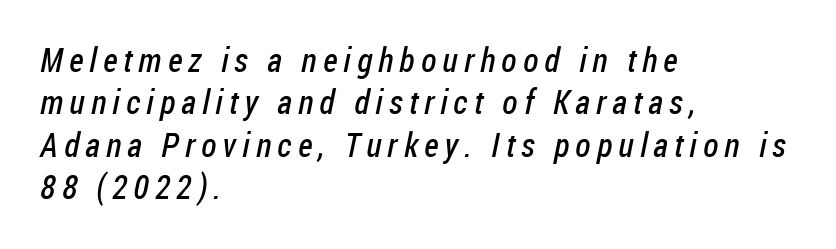
The image shows 34 px regular-weight, condensed sans-serif type; set left-aligned, normal line spacing (1.25x), not underlined; low stroke contrast and a medium x-height.
